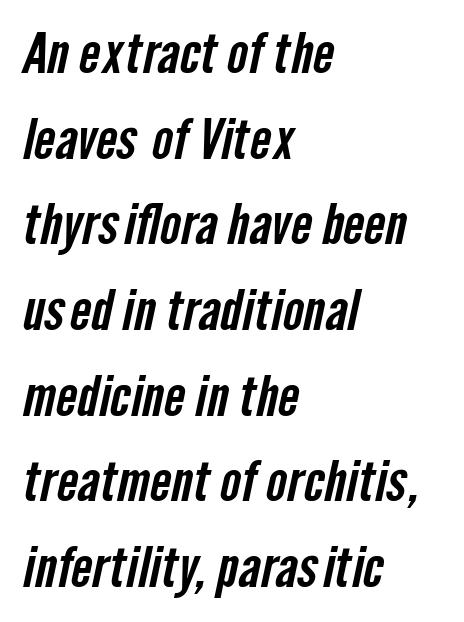
I'd call this a sans setting — the letters go barefoot. Nobody touched the tracking dial on this one. The specimen omits any rule beneath the text block's lines. Interline gaps are of average width in this sample. Is this a fixed-width face? No — the glyphs have proportional, varying widths.
